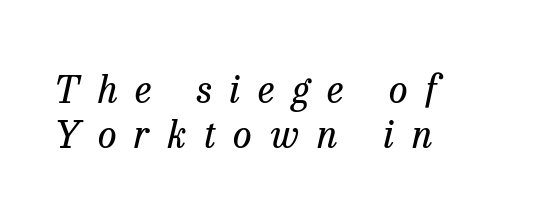
Yep, that's italic — everything's leaning. The font sits on the lighter half of the weight spectrum, regular included. Think of a printed novel: that variable character pitch is what you see here. This sample is left-justified, so line endings fall wherever the words run out. No word sits above an underline. Each letter's strokes conclude with small projecting serifs.
